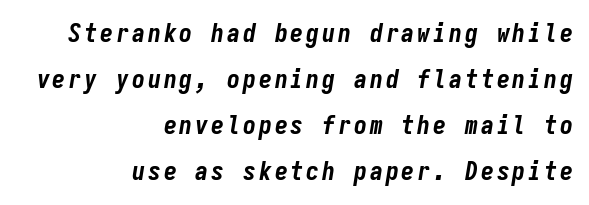
{"italic": "yes", "lean": "right", "slant_degrees": 9, "bold": "yes", "underline": "no", "align": "right", "line_spacing_ratio": 1.77, "glyph_px": 26}
